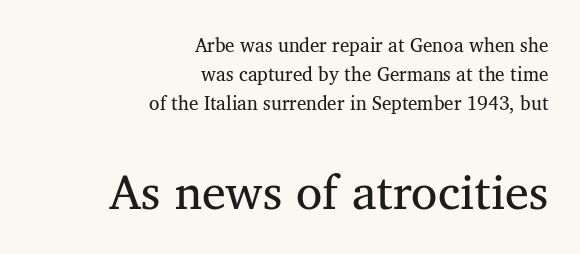
Any mark beneath the type? The region is blank. Whoever set this made the second block the dominant, larger element. Varying glyph widths throughout — classic text-font behaviour. How are the letters spaced? Ordinarily, with no added tracking.
